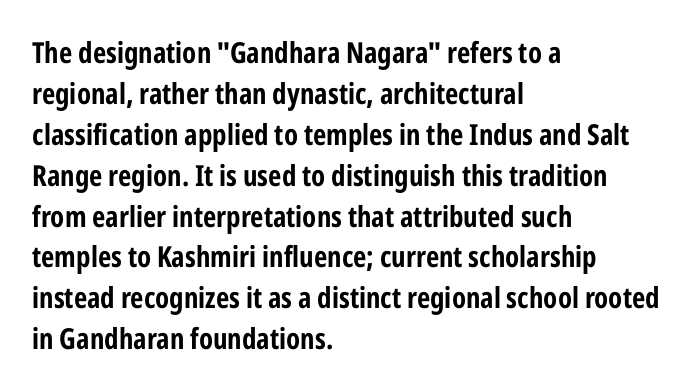
{"serif": "no", "italic": "no", "bold": "yes", "weight": "bold", "width": "condensed", "stroke_contrast": "low", "x_height": "medium", "monospaced": "no", "underline": "no", "align": "left", "line_spacing": "normal", "line_spacing_ratio": 1.41, "letter_spacing": "normal", "letter_spacing_em": 0.0, "glyph_px": 29}
